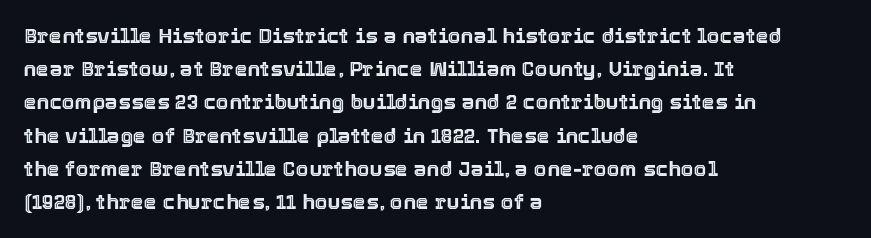
{"italic": "no", "underline": "no", "align": "left", "line_spacing": "normal", "line_spacing_ratio": 1.58, "letter_spacing": "normal", "letter_spacing_em": 0.0, "glyph_px": 21}
